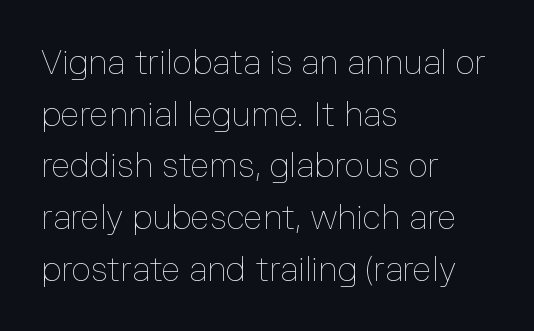
Q: Is the text bold? A: No.
Q: Is the text italic (slanted)? A: No, it is upright.
Q: Is the text underlined? A: No.
Q: How is the paragraph aligned? A: Left-aligned.
Q: Is the spacing between letters normal or unusually wide? A: Normal.
Q: Is the spacing between lines tight, normal or loose? A: Normal.
Q: Width (condensed, normal, or wide)? A: Normal.
Q: Stroke contrast? A: Low.
Q: x-height? A: Medium.
Q: Monospaced? A: No.
